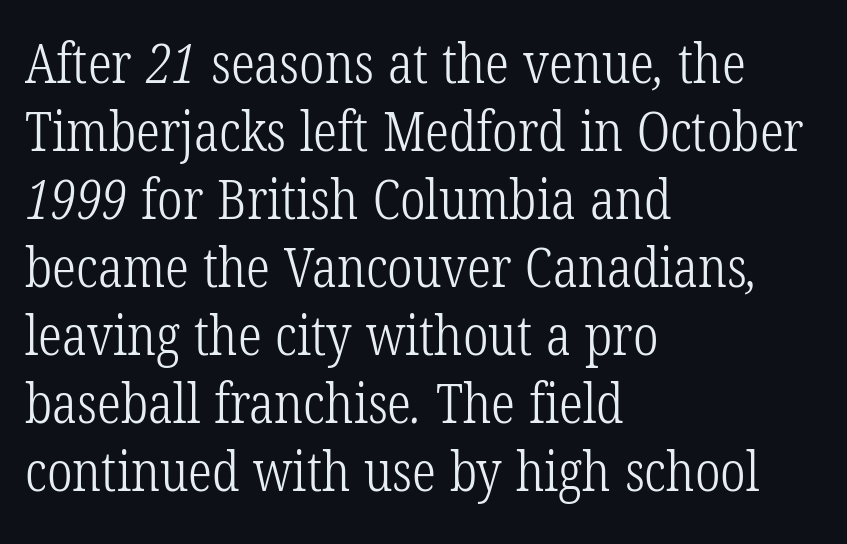
Q: Is the text bold? A: No.
Q: Is the typeface a serif or a sans-serif typeface? A: Serif.
Q: Is the text underlined? A: No.
Q: How is the paragraph aligned? A: Left-aligned.
Q: Is the spacing between letters normal or unusually wide? A: Normal.
Q: Is the spacing between lines tight, normal or loose? A: Normal.
Q: Width (condensed, normal, or wide)? A: Condensed.
Q: Stroke contrast? A: Low.
Q: x-height? A: Medium.
Q: Monospaced? A: No.
